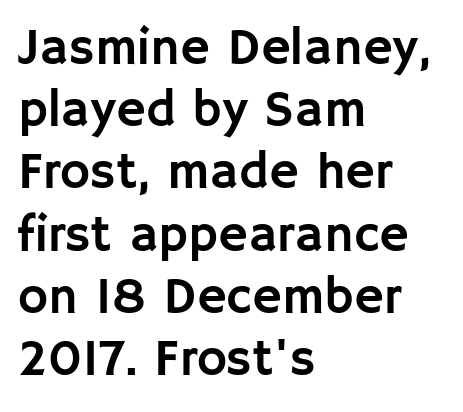
Q: Is the text italic (slanted)? A: No, it is upright.
Q: Is the typeface a serif or a sans-serif typeface? A: Sans-serif.
Q: Is the text underlined? A: No.
Q: How is the paragraph aligned? A: Left-aligned.
Q: Is the spacing between letters normal or unusually wide? A: Normal.
Q: Width (condensed, normal, or wide)? A: Normal.
Q: Stroke contrast? A: Low.
Q: x-height? A: Large.
Q: Monospaced? A: No.
